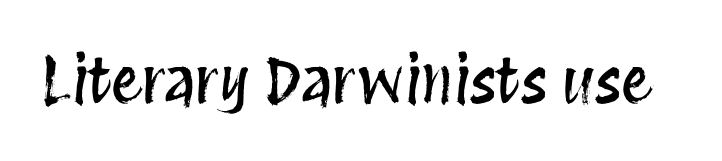
Q: Is the text italic (slanted)? A: No, it is upright.
Q: Is the text underlined? A: No.
Q: Is the spacing between letters normal or unusually wide? A: Normal.
Q: Width (condensed, normal, or wide)? A: Condensed.
Q: Stroke contrast? A: Medium.
Q: x-height? A: Large.
Q: Monospaced? A: No.
